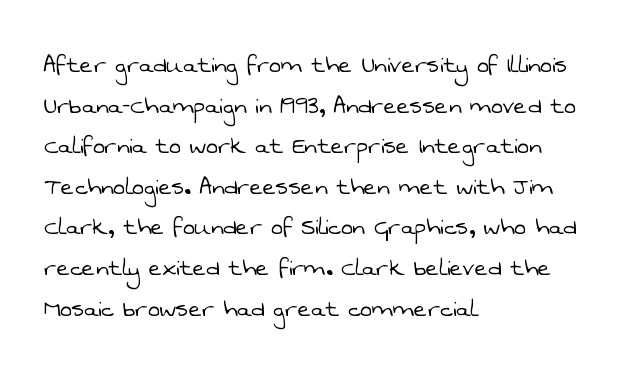
The image shows 28 px light sans-serif type; set left-aligned, normal line spacing (1.45x), normal letter spacing, not underlined; low stroke contrast and a medium x-height.
